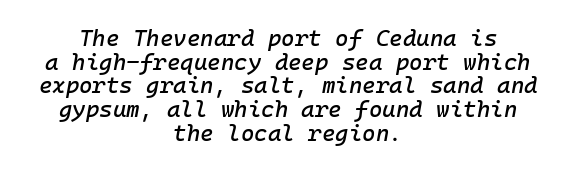
The image shows 23 px text type, italic (leaning right); set centered, tight line spacing (1.03x), normal letter spacing, not underlined.
